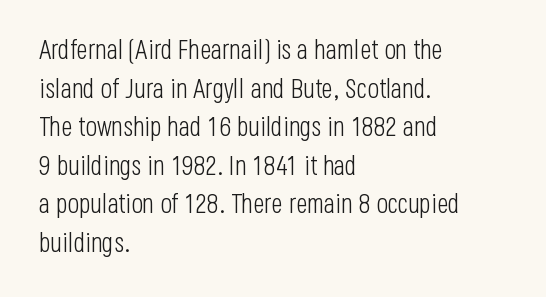
{"italic": "no", "bold": "no", "underline": "no", "align": "left", "line_spacing": "normal", "line_spacing_ratio": 1.43, "letter_spacing": "normal", "letter_spacing_em": 0.0, "glyph_px": 27}
